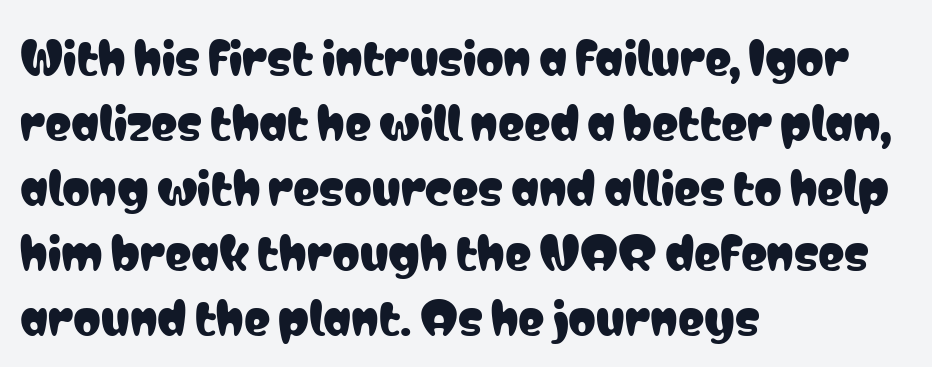
This rendering employs a face without finishing strokes, i.e., a sans-serif. Does the copy run flush right? No — it runs flush left. The rows are spaced the way most documents space them. No word sits above an underline. You could call the tracking neutral — neither tight nor loose.
